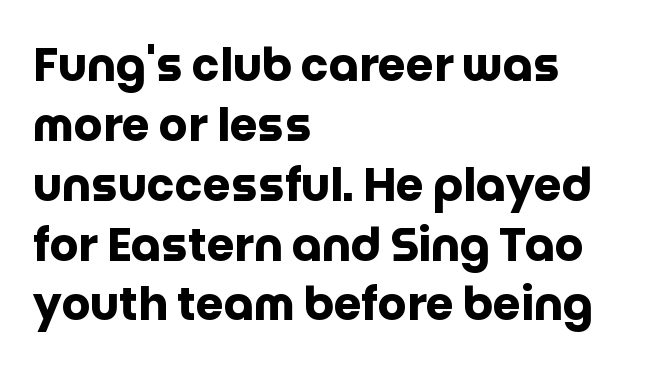
Q: Is the text bold? A: Yes.
Q: Is the text italic (slanted)? A: No, it is upright.
Q: Is the typeface a serif or a sans-serif typeface? A: Sans-serif.
Q: Is the text underlined? A: No.
Q: How is the paragraph aligned? A: Left-aligned.
Q: Is the spacing between letters normal or unusually wide? A: Normal.
Q: Is the spacing between lines tight, normal or loose? A: Normal.
Q: Width (condensed, normal, or wide)? A: Normal.
Q: Stroke contrast? A: Low.
Q: x-height? A: Large.
Q: Monospaced? A: No.
